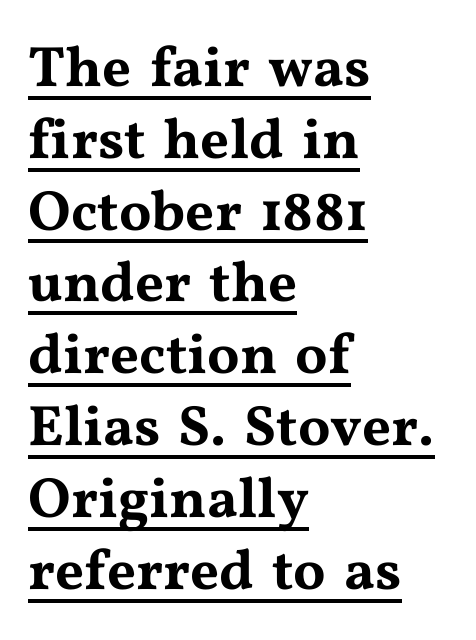
The rag falls on the right side of this text block. Looks like someone drew a line under every word here. Does the lettering tilt? It doesn't — this is upright. This rendering employs a face with finishing strokes, i.e., a serif.
